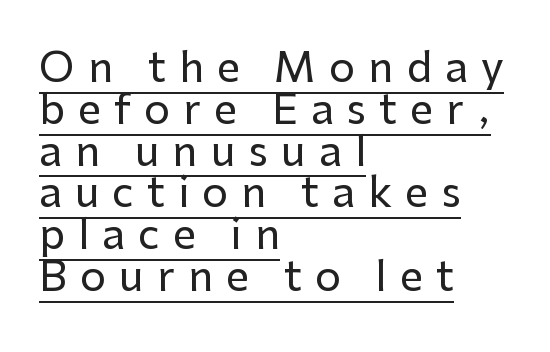
{"serif": "no", "italic": "no", "width": "normal", "stroke_contrast": "low", "x_height": "medium", "monospaced": "no", "underline": "yes", "align": "left", "line_spacing": "tight", "line_spacing_ratio": 1.02, "letter_spacing": "wide", "letter_spacing_em": 0.32, "glyph_px": 41}
